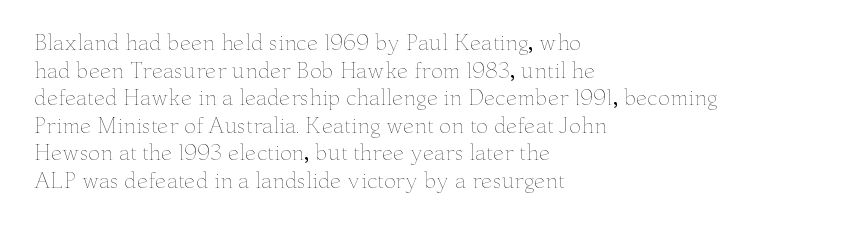
Q: Is the text bold? A: No.
Q: Is the text italic (slanted)? A: No, it is upright.
Q: Is the text underlined? A: No.
Q: How is the paragraph aligned? A: Left-aligned.
Q: Is the spacing between letters normal or unusually wide? A: Normal.
Q: Is the spacing between lines tight, normal or loose? A: Normal.
